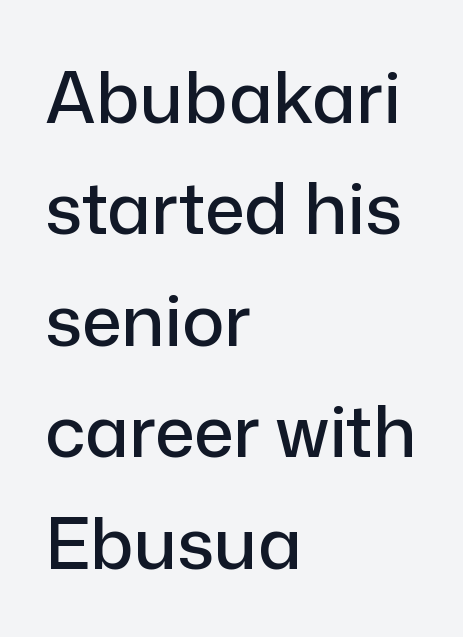
{"serif": "no", "italic": "no", "width": "normal", "stroke_contrast": "low", "x_height": "medium", "monospaced": "no", "underline": "no", "align": "left", "line_spacing": "normal", "line_spacing_ratio": 1.57, "letter_spacing": "normal", "letter_spacing_em": 0.0, "glyph_px": 71}
